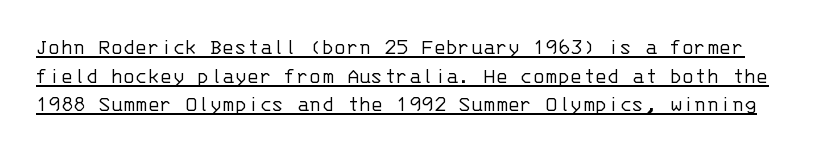
{"italic": "no", "bold": "no", "underline": "yes", "line_spacing_ratio": 1.24, "letter_spacing": "normal", "letter_spacing_em": 0.0, "glyph_px": 23}
